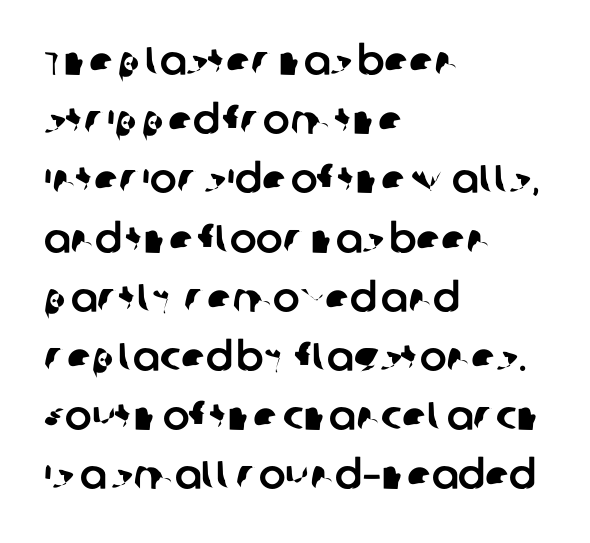
Caption: standard tracking, unaltered. Think of a printed novel: that variable character pitch is what you see here. Type without underlining. This rendering uses left alignment, leaving the right contour irregular. I'd call this a sans setting — the letters go barefoot. Vertically, the passage feels balanced, rows spaced as you'd expect.
